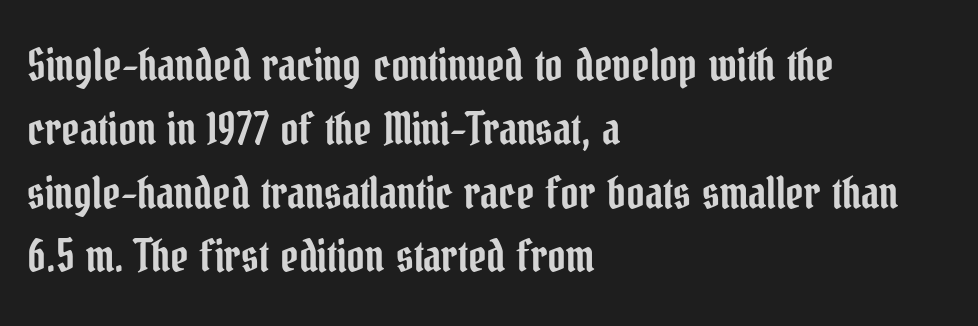
{"serif": "yes", "italic": "no", "width": "condensed", "stroke_contrast": "low", "x_height": "medium", "monospaced": "no", "underline": "no", "align": "left", "line_spacing": "normal", "line_spacing_ratio": 1.45, "letter_spacing": "normal", "letter_spacing_em": 0.0, "glyph_px": 44}
